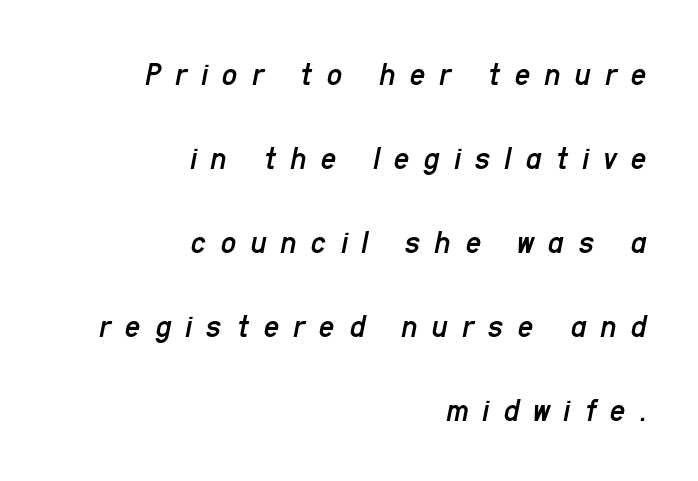
Q: Is the text bold? A: No.
Q: Is the text italic (slanted)? A: Yes, it leans right by about 11 degrees.
Q: Is the text underlined? A: No.
Q: How is the paragraph aligned? A: Right-aligned.
Q: Is the spacing between letters normal or unusually wide? A: Unusually wide.
Q: Is the spacing between lines tight, normal or loose? A: Loose.
Q: Width (condensed, normal, or wide)? A: Condensed.
Q: Stroke contrast? A: Low.
Q: x-height? A: Medium.
Q: Monospaced? A: No.
